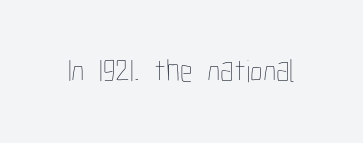
{"italic": "no", "bold": "no", "weight": "thin", "width": "condensed", "stroke_contrast": "low", "x_height": "medium", "monospaced": "no", "underline": "no", "letter_spacing": "normal", "letter_spacing_em": 0.0, "glyph_px": 32}
